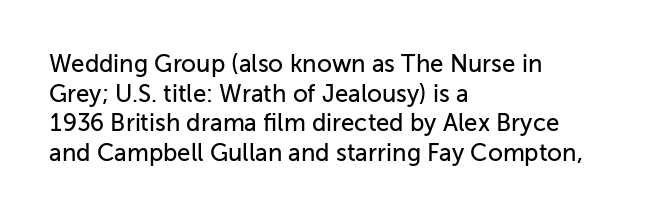
The image shows 24 px text type, upright; set left-aligned, line spacing 1.23x, normal letter spacing, not underlined.
